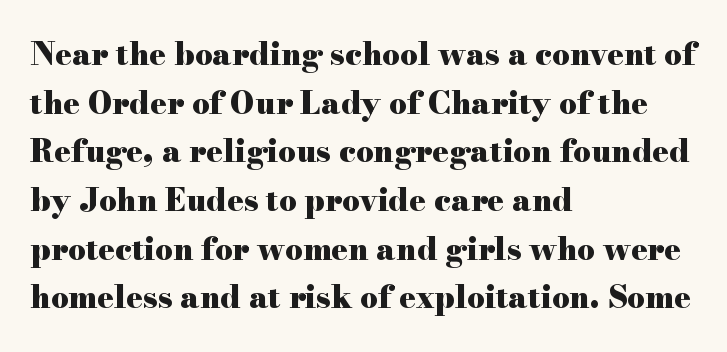
Q: Is the text bold? A: Yes.
Q: Is the text italic (slanted)? A: No, it is upright.
Q: Is the typeface a serif or a sans-serif typeface? A: Serif.
Q: Is the text underlined? A: No.
Q: How is the paragraph aligned? A: Left-aligned.
Q: Is the spacing between letters normal or unusually wide? A: Normal.
Q: Is the spacing between lines tight, normal or loose? A: Normal.
Q: Width (condensed, normal, or wide)? A: Wide.
Q: Stroke contrast? A: High.
Q: x-height? A: Small.
Q: Monospaced? A: No.
